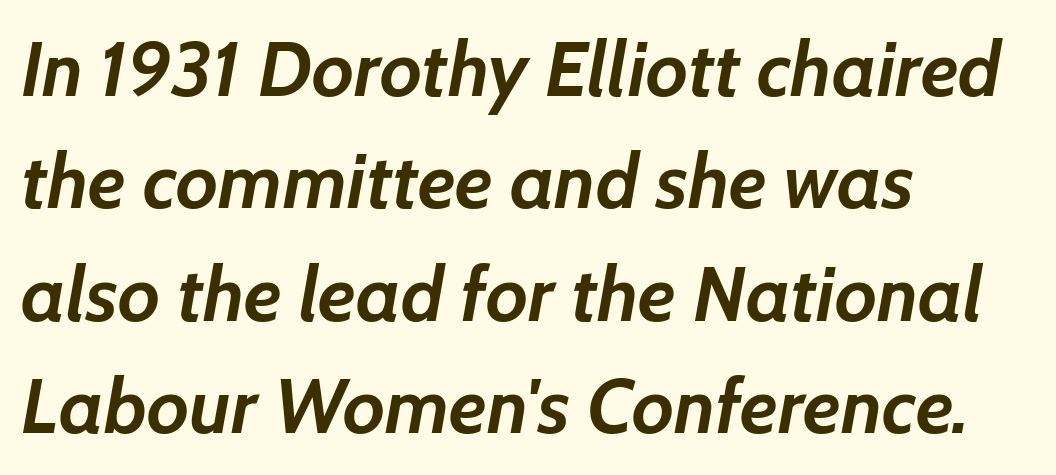
Q: Is the text bold? A: Yes.
Q: Is the text italic (slanted)? A: Yes, it leans right by about 7 degrees.
Q: Is the text underlined? A: No.
Q: How is the paragraph aligned? A: Left-aligned.
Q: Is the spacing between letters normal or unusually wide? A: Normal.
Q: Is the spacing between lines tight, normal or loose? A: Normal.
Q: Width (condensed, normal, or wide)? A: Normal.
Q: Stroke contrast? A: Low.
Q: x-height? A: Medium.
Q: Monospaced? A: No.
